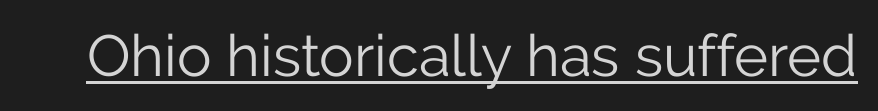
{"serif": "no", "italic": "no", "bold": "no", "weight": "light", "width": "normal", "stroke_contrast": "low", "x_height": "medium", "monospaced": "no", "underline": "yes", "letter_spacing": "normal", "letter_spacing_em": 0.0, "glyph_px": 58}
